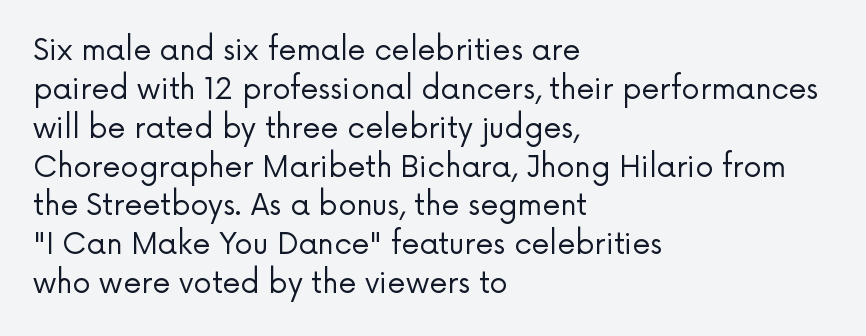
The image shows 29 px regular-weight sans-serif type, upright; set left-aligned, normal line spacing (1.34x), normal letter spacing, not underlined; low stroke contrast and a medium x-height.
